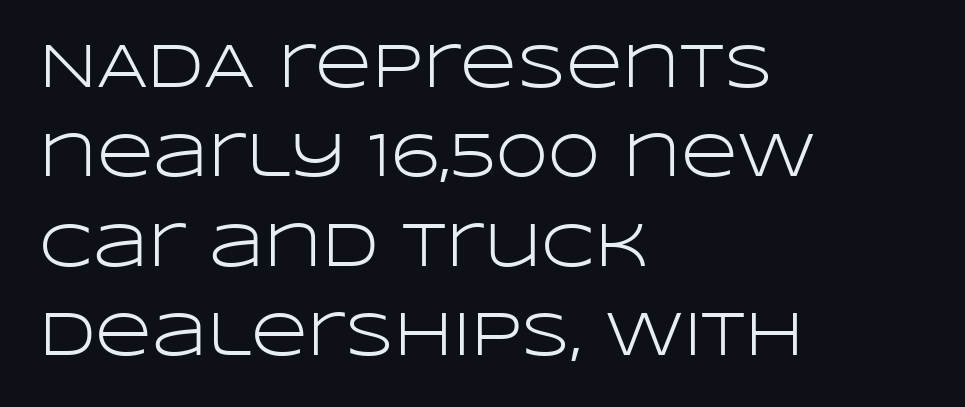
Leading matches the norm, producing a regular column. Are there feet on the stems? There aren't — it's a sans. The rendering uses natural spacing where letterforms have individual widths. Words appear dense and cohesive because spacing is normal.
